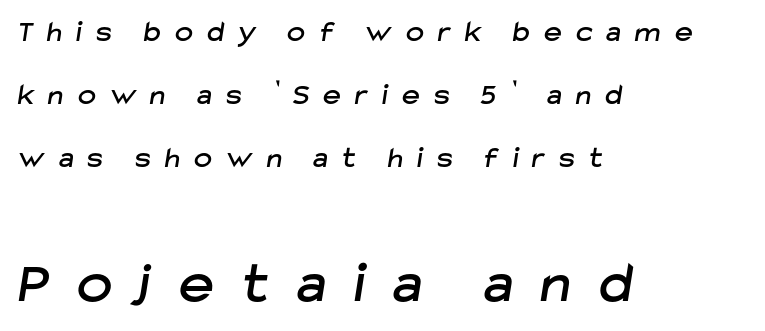
Q: Is the typeface a serif or a sans-serif typeface? A: Sans-serif.
Q: Is the text underlined? A: No.
Q: How is the paragraph aligned? A: Left-aligned.
Q: Is the spacing between letters normal or unusually wide? A: Unusually wide.
Q: Is the spacing between lines tight, normal or loose? A: Loose.
Q: Which block of text is set in a larger size, the first (top) or the second (bottom)? A: The second (bottom) one.
Q: Width (condensed, normal, or wide)? A: Normal.
Q: Stroke contrast? A: Low.
Q: x-height? A: Medium.
Q: Monospaced? A: No.
